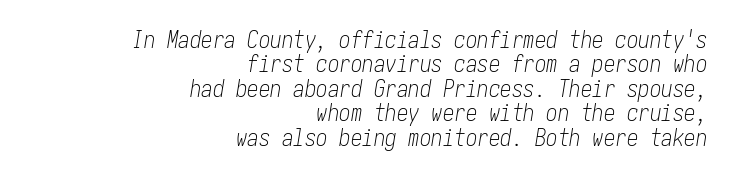
The image shows 23 px text type, italic (leaning right); set right-aligned, tight line spacing (1.06x), normal letter spacing, not underlined.
